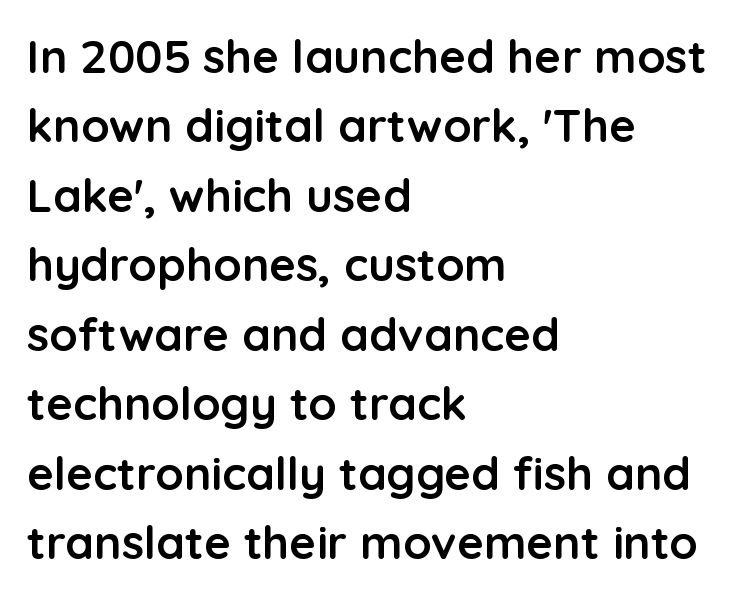
The image shows 46 px semibold sans-serif type, upright; set left-aligned, normal line spacing (1.51x), normal letter spacing, not underlined; low stroke contrast and a medium x-height.
